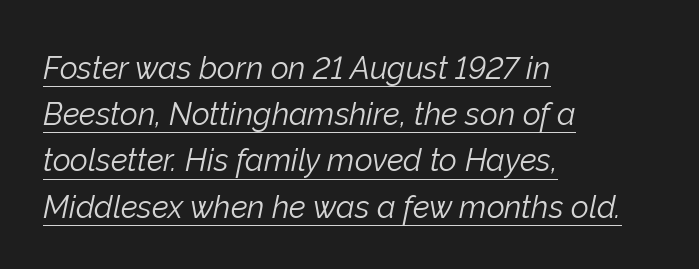
{"italic": "yes", "lean": "right", "slant_degrees": 12, "bold": "no", "weight": "light", "width": "normal", "stroke_contrast": "low", "x_height": "medium", "monospaced": "no", "underline": "yes", "align": "left", "line_spacing": "normal", "line_spacing_ratio": 1.49, "letter_spacing": "normal", "letter_spacing_em": 0.0, "glyph_px": 31}
